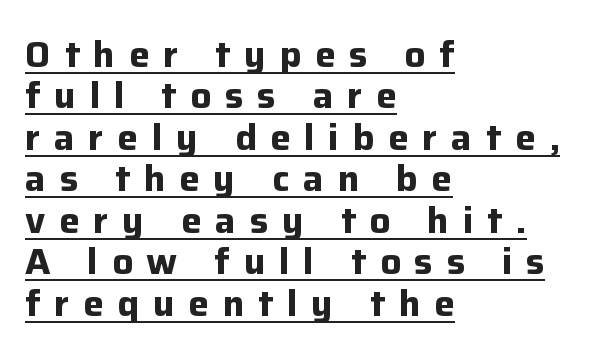
Q: Is the text bold? A: Yes.
Q: Is the text italic (slanted)? A: No, it is upright.
Q: Is the typeface a serif or a sans-serif typeface? A: Sans-serif.
Q: Is the text underlined? A: Yes.
Q: How is the paragraph aligned? A: Left-aligned.
Q: Is the spacing between letters normal or unusually wide? A: Unusually wide.
Q: Is the spacing between lines tight, normal or loose? A: Tight.
Q: Width (condensed, normal, or wide)? A: Normal.
Q: Stroke contrast? A: Low.
Q: x-height? A: Medium.
Q: Monospaced? A: No.
